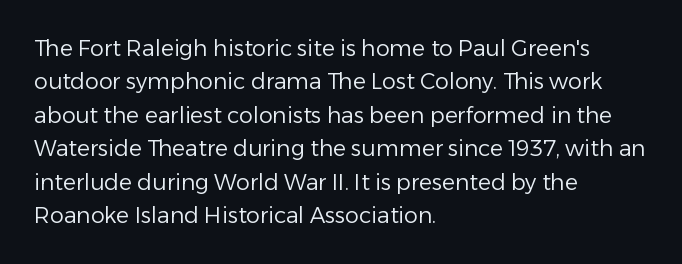
Summary of vertical rhythm: regular, with standard interline spacing. No extra ink here — the face is not bold. Quick note: not italic, upright. Horizontal alignment here is leftward, the default for most running prose.
